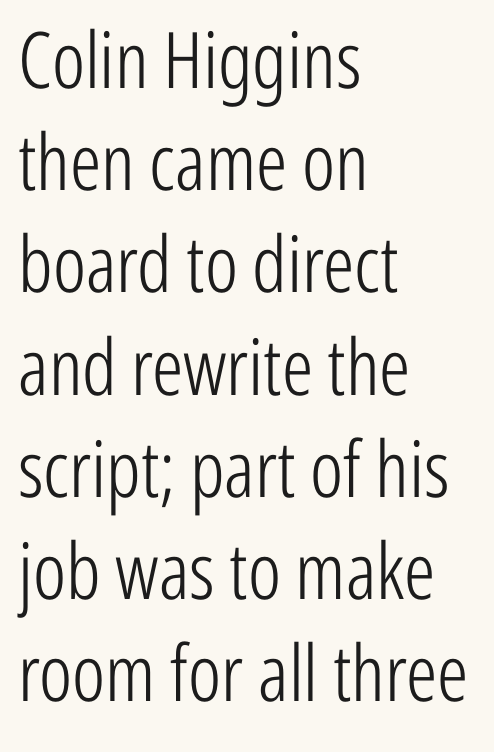
The image shows 78 px light, condensed sans-serif type, upright; set left-aligned, normal line spacing (1.31x), normal letter spacing, not underlined; low stroke contrast and a medium x-height.
